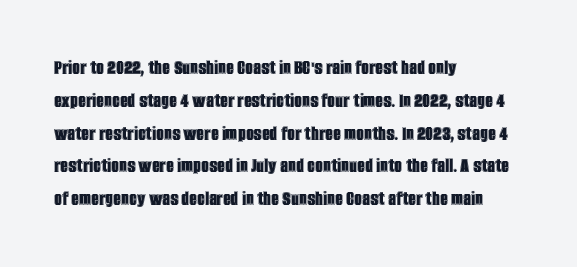
Q: Is the text italic (slanted)? A: No, it is upright.
Q: Is the text underlined? A: No.
Q: How is the paragraph aligned? A: Left-aligned.
Q: Is the spacing between letters normal or unusually wide? A: Normal.
Q: Is the spacing between lines tight, normal or loose? A: Normal.
